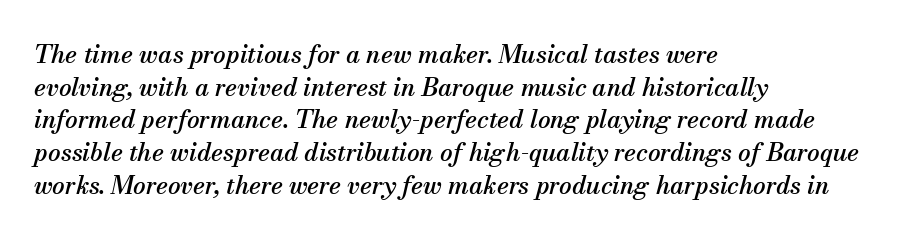
Q: Is the text italic (slanted)? A: Yes, it leans right by about 13 degrees.
Q: Is the text underlined? A: No.
Q: How is the paragraph aligned? A: Left-aligned.
Q: Is the spacing between letters normal or unusually wide? A: Normal.
Q: Is the spacing between lines tight, normal or loose? A: Normal.
